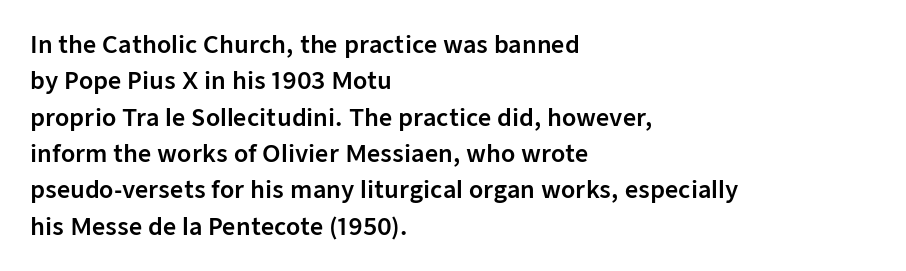
{"italic": "no", "underline": "no", "align": "left", "line_spacing": "normal", "line_spacing_ratio": 1.58, "letter_spacing": "normal", "letter_spacing_em": 0.0, "glyph_px": 23}
